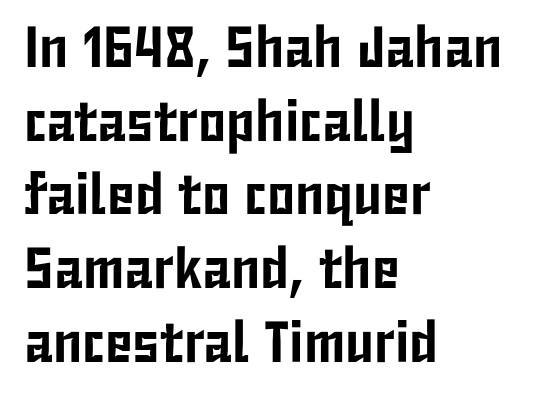
How would I describe the line gaps? Plain and ordinary. Check under the words: just untouched page. The lines are quadded left. Compared with typical body copy, the letter spacing here is the same. Classification — sans serif.
